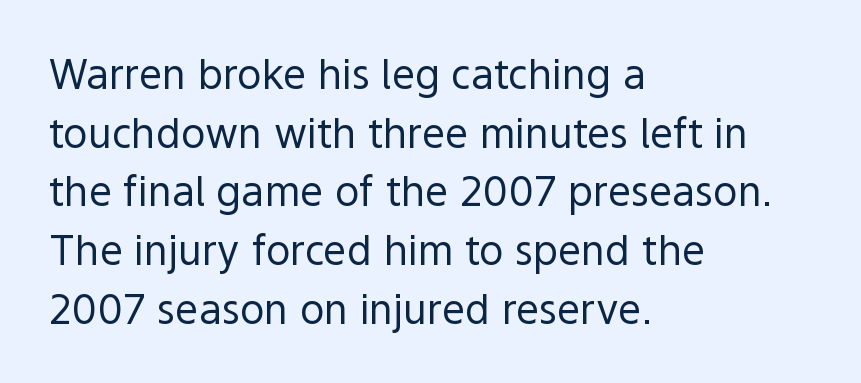
The image shows 41 px regular-weight sans-serif type, upright; set left-aligned, normal line spacing (1.43x), normal letter spacing, not underlined; a medium x-height.
